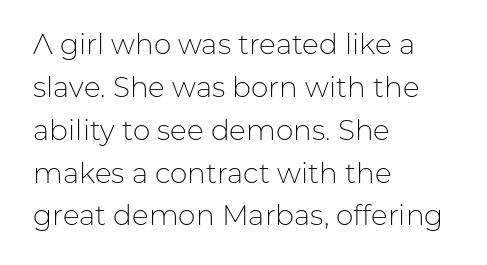
The image shows 28 px light sans-serif type, upright; set left-aligned, normal line spacing (1.53x), normal letter spacing, not underlined; low stroke contrast and a medium x-height.
